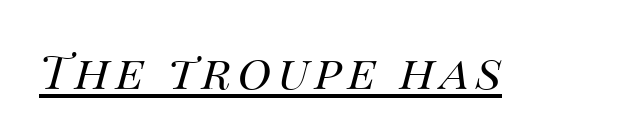
The image shows 46 px regular-weight type, italic (leaning right); set underlined; medium stroke contrast and a large x-height.
